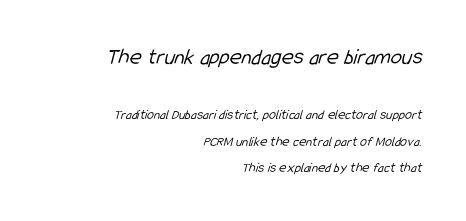
Compared with typical body copy, the letter spacing here is the same. Descenders hang freely into open space. Heaviness? Minimal to ordinary, like unemphasized prose. Baseline-to-baseline distance is far greater than the letter height.
